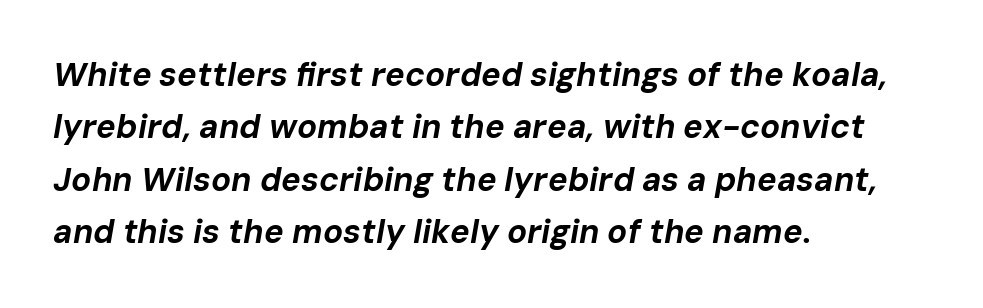
{"italic": "yes", "lean": "right", "slant_degrees": 10, "bold": "yes", "weight": "bold", "width": "normal", "stroke_contrast": "low", "x_height": "medium", "monospaced": "no", "underline": "no", "align": "left", "line_spacing": "normal", "line_spacing_ratio": 1.59, "letter_spacing": "normal", "letter_spacing_em": 0.0, "glyph_px": 33}
